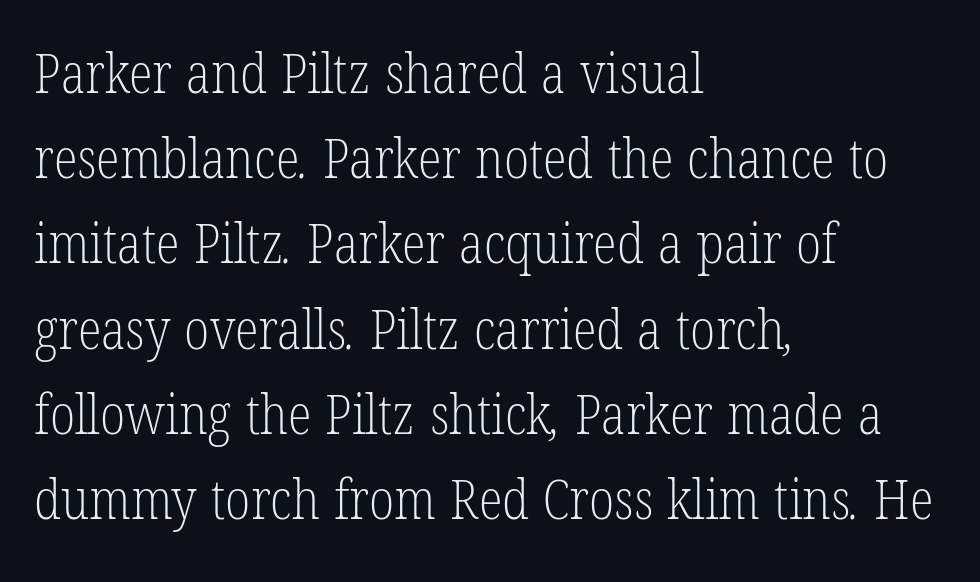
Q: Is the text bold? A: No.
Q: Is the typeface a serif or a sans-serif typeface? A: Serif.
Q: Is the text underlined? A: No.
Q: How is the paragraph aligned? A: Left-aligned.
Q: Is the spacing between letters normal or unusually wide? A: Normal.
Q: Is the spacing between lines tight, normal or loose? A: Normal.
Q: Width (condensed, normal, or wide)? A: Condensed.
Q: Stroke contrast? A: Low.
Q: x-height? A: Medium.
Q: Monospaced? A: No.
